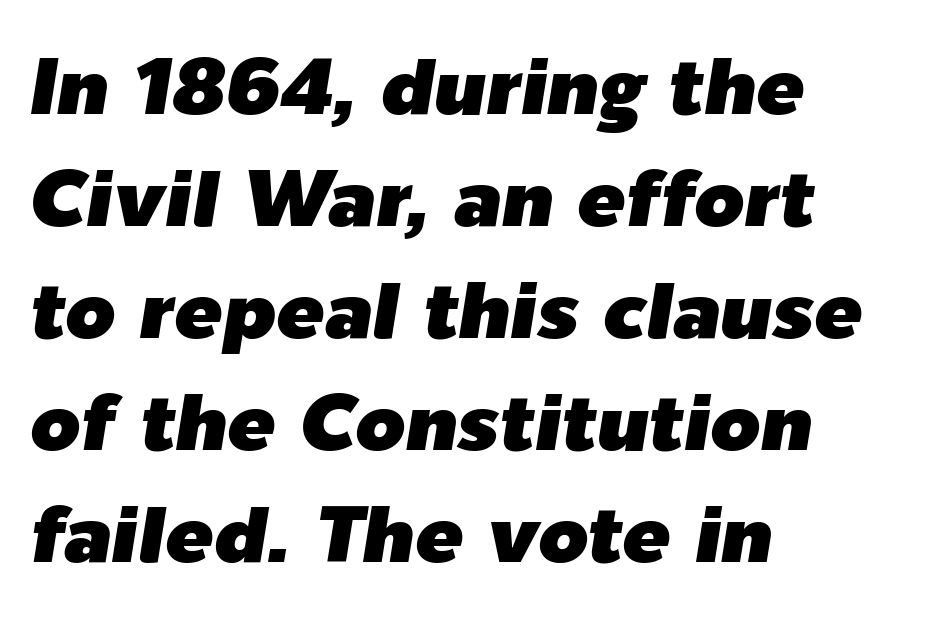
The image shows 80 px text type, italic (leaning right); set left-aligned, normal line spacing (1.4x), normal letter spacing, not underlined; low stroke contrast and a medium x-height.
